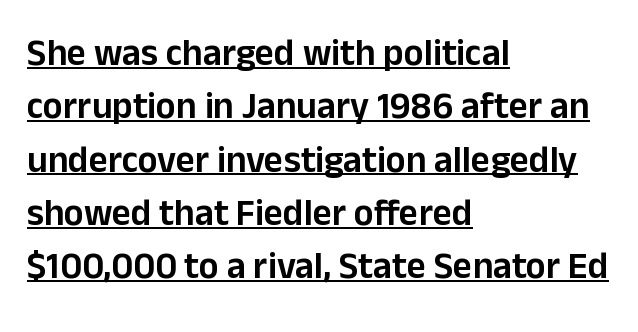
Beneath each row of characters lies a ruled line. The type sits square on the baseline with zero lean. Spacing verdict: proportional, widths tailored to each character. The block of text has a typical density, with ordinary space between rows. Typeset ragged right — the left edge is the straight one. Standard letterfit; no display-style spreading of the glyphs.
